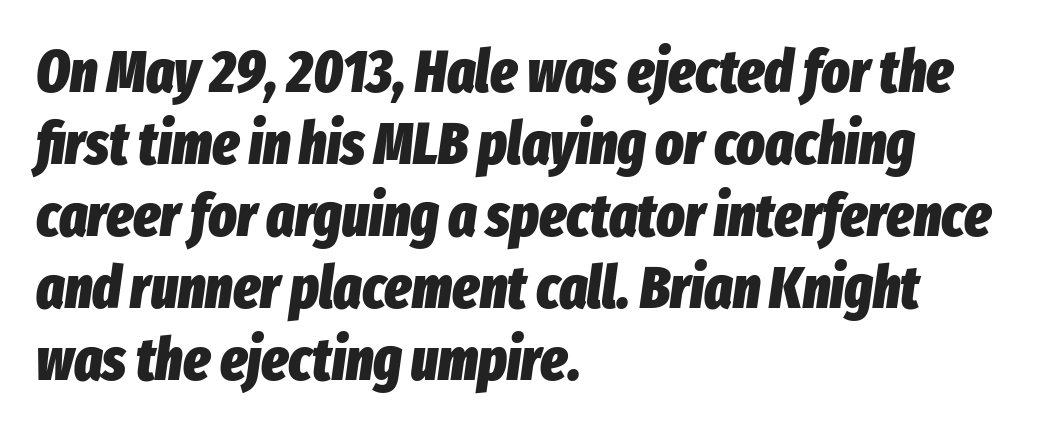
The image shows 59 px heavy, condensed type, italic (leaning right); set left-aligned, line spacing 1.22x, normal letter spacing, not underlined; low stroke contrast and a medium x-height.
